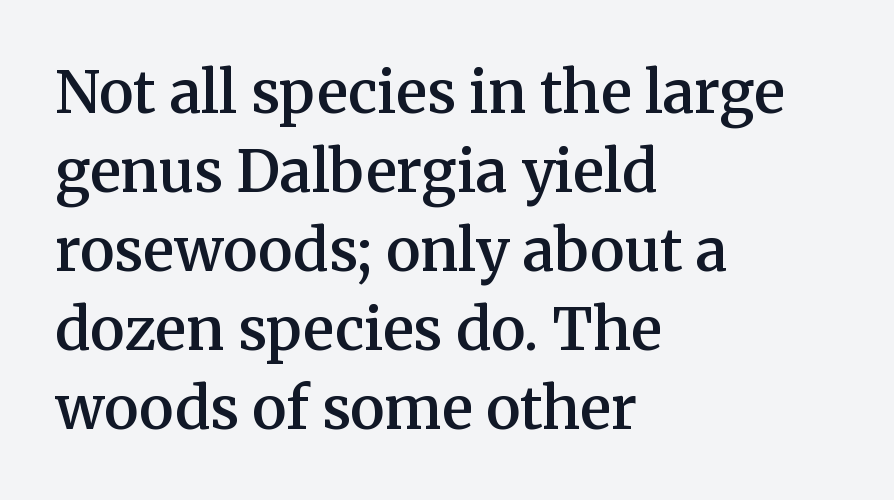
A classic flush-left, rag-right setting is used for this passage. The letters carry serifs — small finishing strokes at the ends of their stems. The face used here is proportionally spaced, like ordinary book or web type. No word sits above an underline. The rendering uses a moderate line-height, typical for paragraphs.
